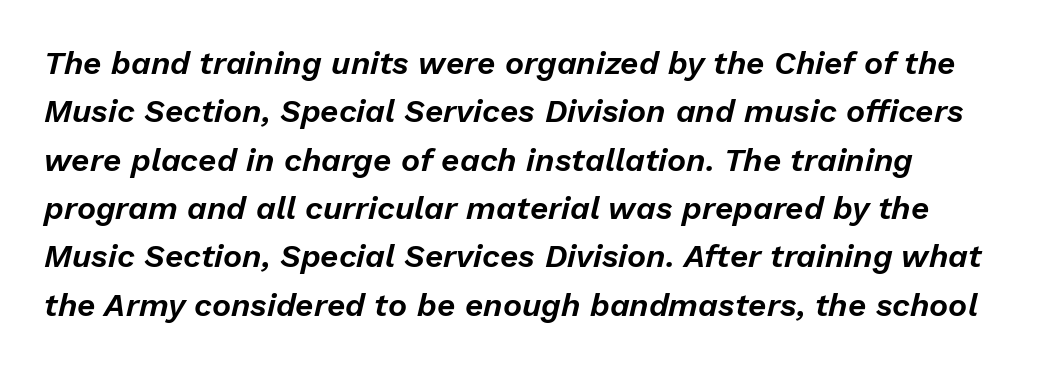
{"italic": "yes", "lean": "right", "slant_degrees": 13, "width": "normal", "stroke_contrast": "low", "x_height": "medium", "monospaced": "no", "underline": "no", "line_spacing": "normal", "line_spacing_ratio": 1.51, "letter_spacing": "normal", "letter_spacing_em": 0.0, "glyph_px": 32}
